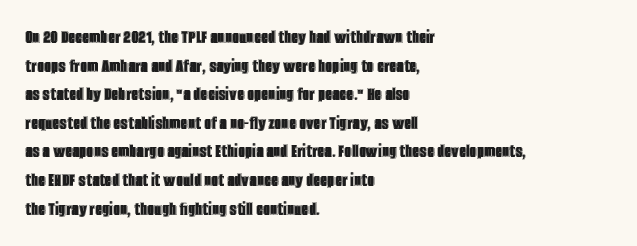
Q: Is the text italic (slanted)? A: No, it is upright.
Q: Is the text underlined? A: No.
Q: How is the paragraph aligned? A: Left-aligned.
Q: Is the spacing between letters normal or unusually wide? A: Normal.
Q: Is the spacing between lines tight, normal or loose? A: Normal.
